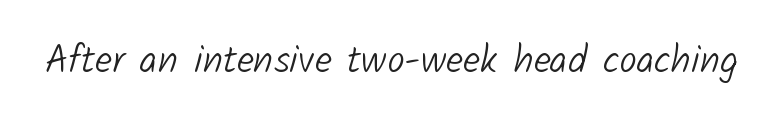
The face used here is rendered with its standard letterfit. The letters advance in unequal steps, a hallmark of proportional type. Unlike a traditional serif, this face leaves its strokes unadorned. The foot of each line stays bare and open. Stroke mass is kept to a normal reading level or below.
